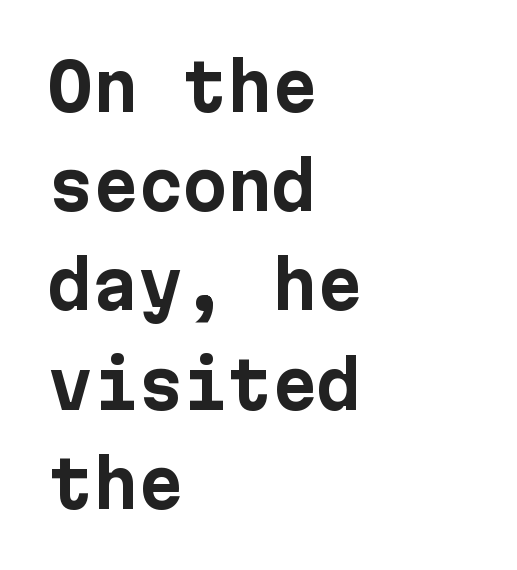
{"serif": "no", "italic": "no", "bold": "yes", "weight": "bold", "width": "normal", "stroke_contrast": "low", "x_height": "medium", "underline": "no", "align": "left", "line_spacing": "normal", "line_spacing_ratio": 1.55, "letter_spacing": "normal", "letter_spacing_em": 0.0, "glyph_px": 64}
